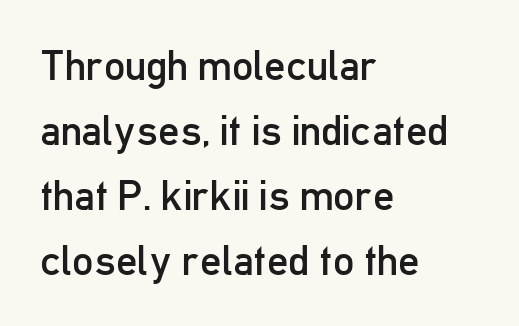
The image shows 42 px regular-weight, condensed sans-serif type, upright; set left-aligned, normal line spacing (1.55x), normal letter spacing, not underlined; low stroke contrast and a medium x-height.
